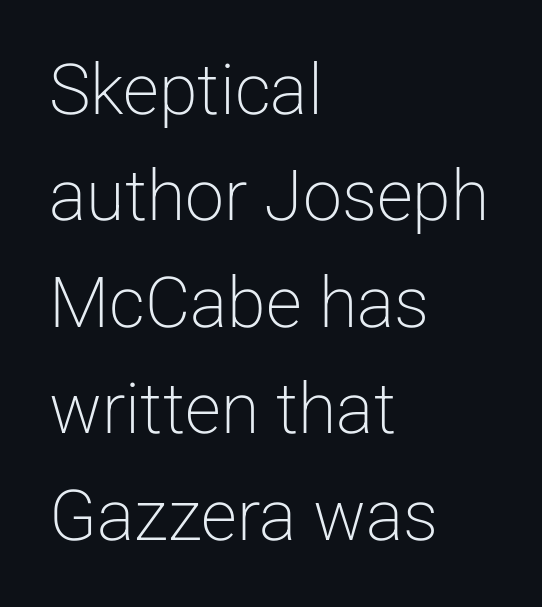
{"serif": "no", "italic": "no", "bold": "no", "weight": "light", "width": "normal", "stroke_contrast": "low", "x_height": "medium", "monospaced": "no", "underline": "no", "align": "left", "line_spacing": "normal", "line_spacing_ratio": 1.52, "letter_spacing": "normal", "letter_spacing_em": 0.0, "glyph_px": 70}
